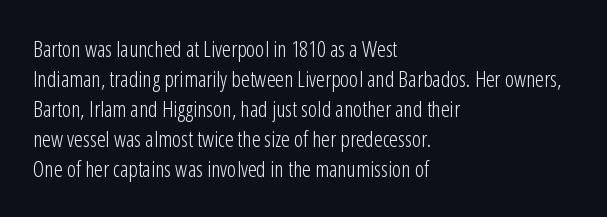
The image shows 22 px text type, upright; set left-aligned, normal line spacing (1.36x), normal letter spacing, not underlined.
